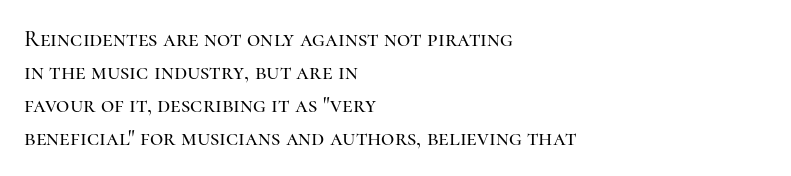
The image shows 23 px text type, upright; set left-aligned, normal line spacing (1.43x), normal letter spacing, not underlined.
